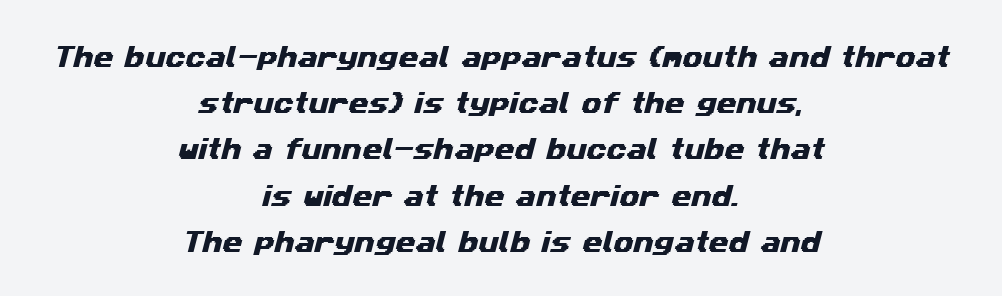
The face used here is rendered with its standard letterfit. The setting favours the middle, as headings and verse often do. How would I describe the line gaps? Wide and relaxed. Check under the words: just untouched page.
